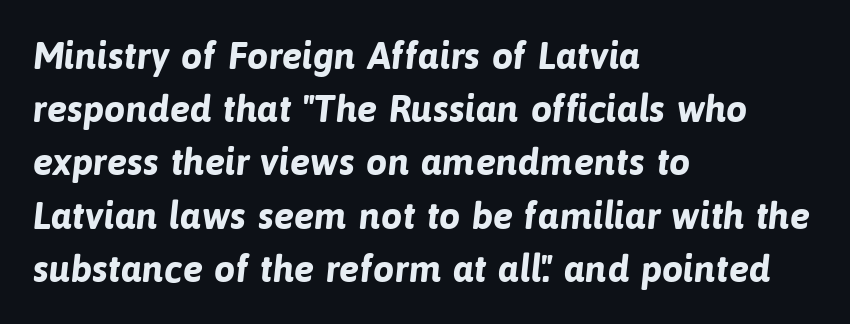
Baseline-to-baseline distance is the conventional proportion of letter height. The strokes are fattened all the way to bold. In terms of letterspacing, this is plain default setting. The passage shown is not underscored anywhere. Each line starts at the same left margin while the right side varies.
